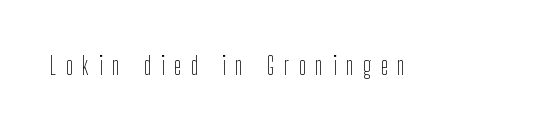
Heft: none added — not bold. Lines of text with bare space underneath. Upright lettering throughout. Here the glyphs are tracked loosely, breaking word shapes into spaced letters.
